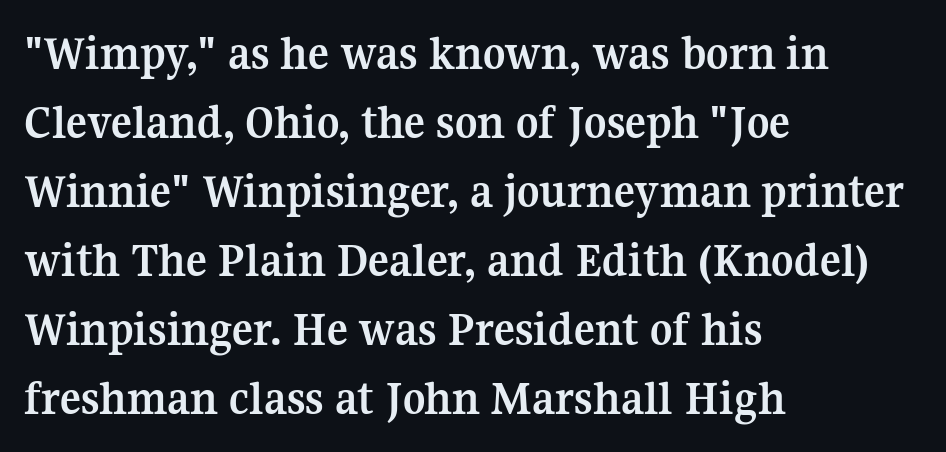
This sample keeps an unexceptional amount of space between lines. These lines are rendered in a variable-pitch font. Glyph-to-glyph distance matches everyday printed text. The letters are bold, with thick, heavy strokes. Leftover space on each line is placed entirely after the last word.
